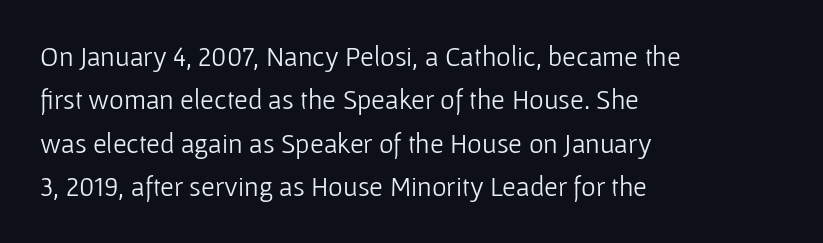
Q: Is the text bold? A: No.
Q: Is the text italic (slanted)? A: No, it is upright.
Q: Is the typeface a serif or a sans-serif typeface? A: Sans-serif.
Q: Is the text underlined? A: No.
Q: How is the paragraph aligned? A: Left-aligned.
Q: Is the spacing between letters normal or unusually wide? A: Normal.
Q: Is the spacing between lines tight, normal or loose? A: Normal.
Q: Width (condensed, normal, or wide)? A: Normal.
Q: Stroke contrast? A: Low.
Q: x-height? A: Medium.
Q: Monospaced? A: No.
